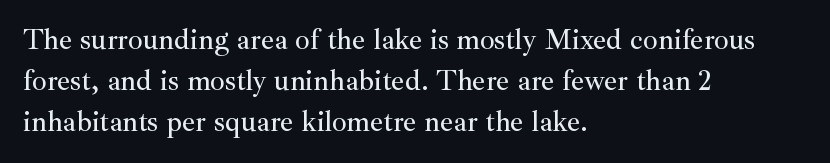
Q: Is the text italic (slanted)? A: No, it is upright.
Q: Is the typeface a serif or a sans-serif typeface? A: Serif.
Q: Is the text underlined? A: No.
Q: How is the paragraph aligned? A: Left-aligned.
Q: Is the spacing between letters normal or unusually wide? A: Normal.
Q: Is the spacing between lines tight, normal or loose? A: Normal.
Q: Width (condensed, normal, or wide)? A: Normal.
Q: Stroke contrast? A: Medium.
Q: x-height? A: Small.
Q: Monospaced? A: No.
